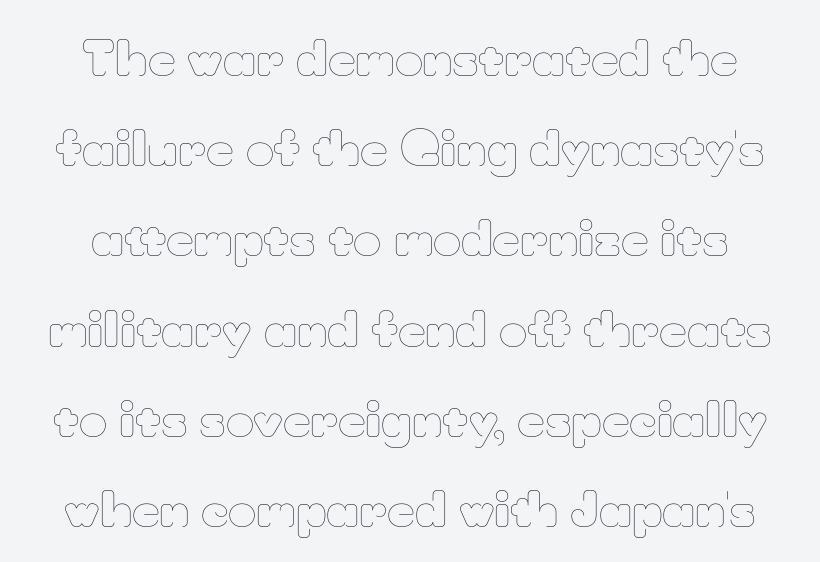
{"italic": "no", "bold": "no", "weight": "thin", "width": "normal", "stroke_contrast": "low", "x_height": "small", "monospaced": "no", "underline": "no", "align": "center", "line_spacing_ratio": 1.88, "letter_spacing": "normal", "letter_spacing_em": 0.0, "glyph_px": 48}
